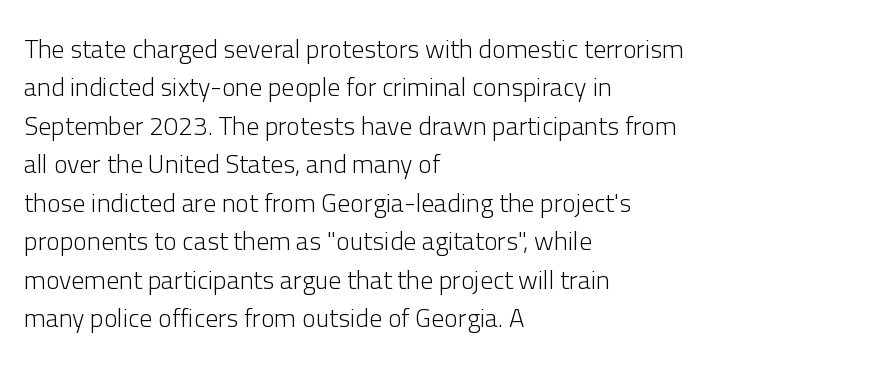
Leftover space on each line is placed entirely after the last word. The font sits on the lighter half of the weight spectrum, regular included. Here the glyphs are tracked normally, forming tight word shapes. Evenly set lines give the paragraph a standard silhouette. The area under the type is left untouched. The letters stand upright; this is a roman face.
